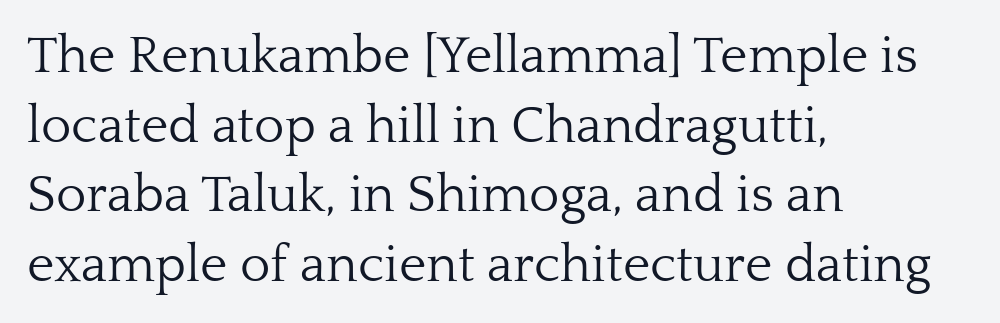
Leading: standard. Notice how the stems are strictly vertical — no italics here. A quiet, ordinary-to-light weight characterises the typeface. Notice how the passage keeps a crisp vertical edge on the left only. Plain, unruled lines of type.
